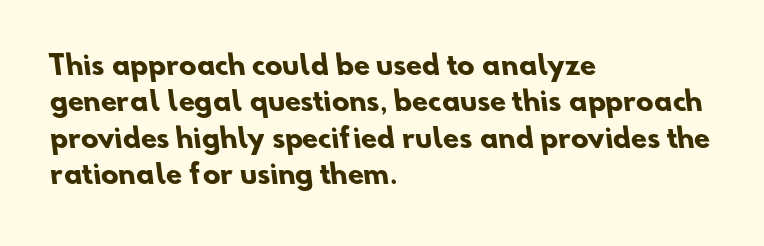
The image shows 26 px bold type; set left-aligned, normal line spacing (1.4x), normal letter spacing, not underlined.
